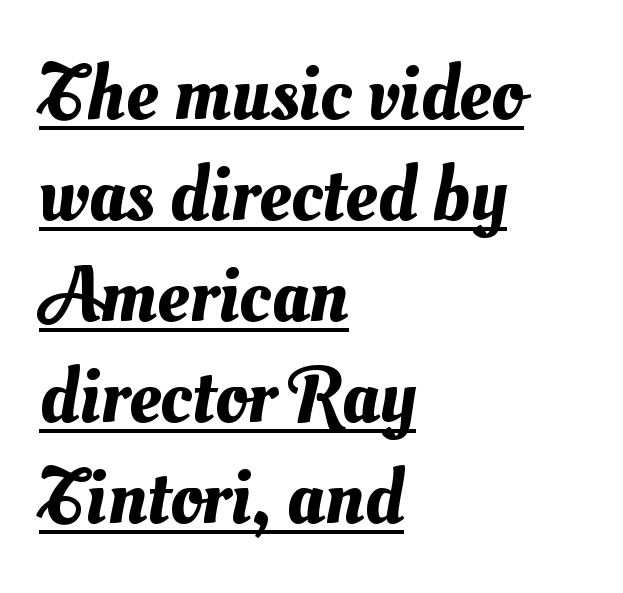
Beneath each row of characters lies a ruled line. Horizontal bands of white between lines are of average thickness. Tracking here is standard; glyphs follow each other at the usual distance. Character widths vary here, with narrow letters taking less room than wide ones. Teacher's note: observe the even left margin — that is flush-left alignment.
